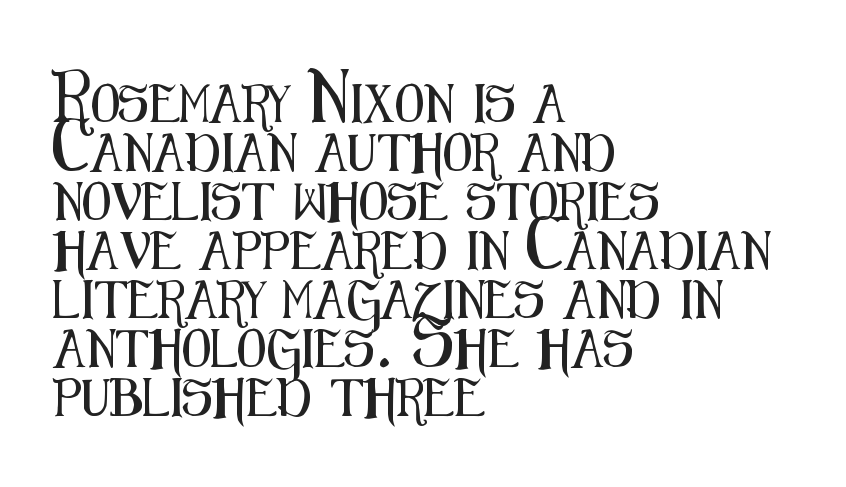
Q: Is the text italic (slanted)? A: No, it is upright.
Q: Is the text underlined? A: No.
Q: How is the paragraph aligned? A: Left-aligned.
Q: Is the spacing between letters normal or unusually wide? A: Normal.
Q: Is the spacing between lines tight, normal or loose? A: Normal.
Q: Width (condensed, normal, or wide)? A: Condensed.
Q: Stroke contrast? A: Medium.
Q: x-height? A: Medium.
Q: Monospaced? A: No.
